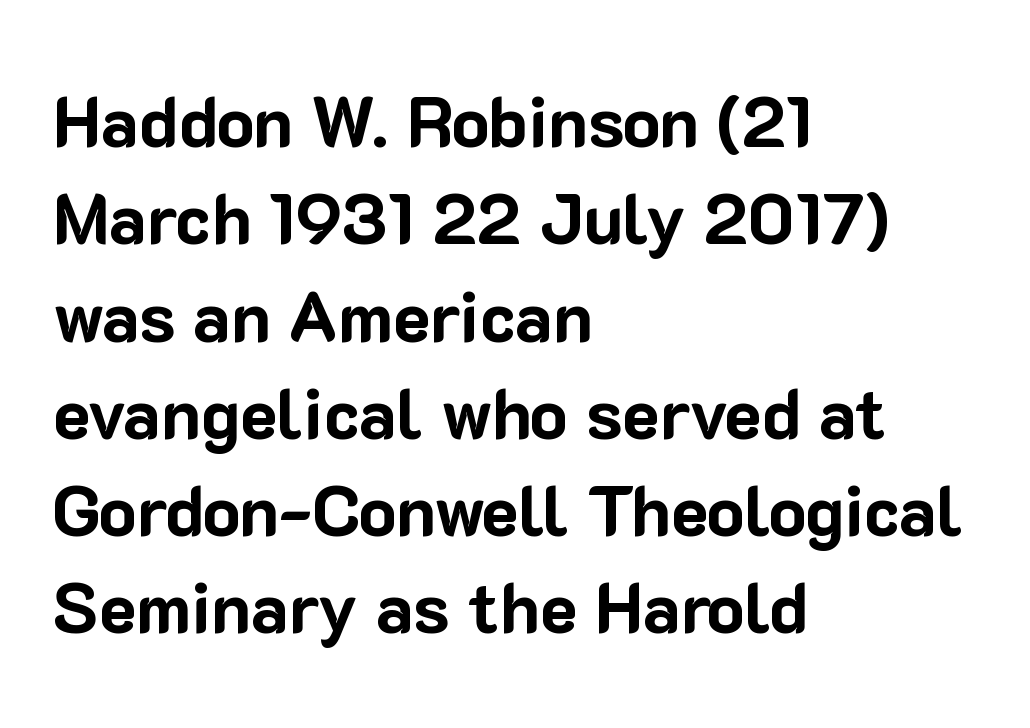
This rendering leaves character spacing at its baseline value. Which margin do the lines hug? The left one — the right edge is uneven. The glyphs are unaccompanied by any horizontal stroke below them. The rendering uses natural spacing where letterforms have individual widths.
